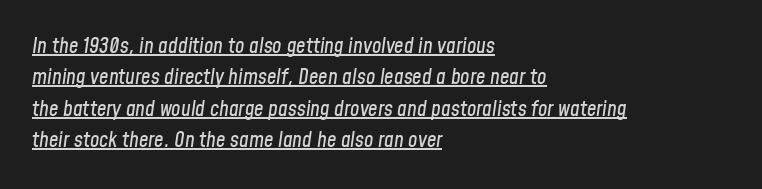
Notice how descenders clear the ascenders below comfortably — that's standard leading. There is no visible air inserted between adjacent glyphs. Underlining? Definitely there. Does the lettering tilt? It does — this is italic. The lines are quadded left.
